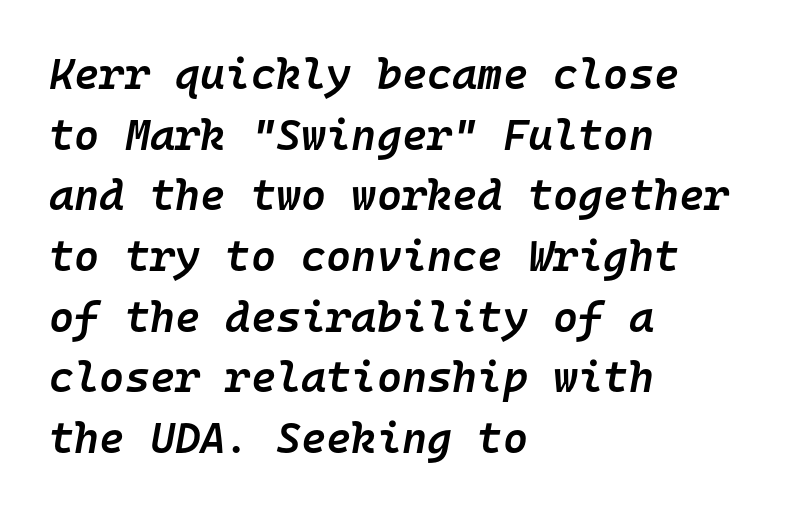
Q: Is the text bold? A: Semi-bold.
Q: Is the text italic (slanted)? A: Yes, it leans right by about 10 degrees.
Q: Is the text underlined? A: No.
Q: How is the paragraph aligned? A: Left-aligned.
Q: Is the spacing between letters normal or unusually wide? A: Normal.
Q: Is the spacing between lines tight, normal or loose? A: Normal.
Q: Width (condensed, normal, or wide)? A: Normal.
Q: Stroke contrast? A: Low.
Q: x-height? A: Medium.
Q: Monospaced? A: Yes.
